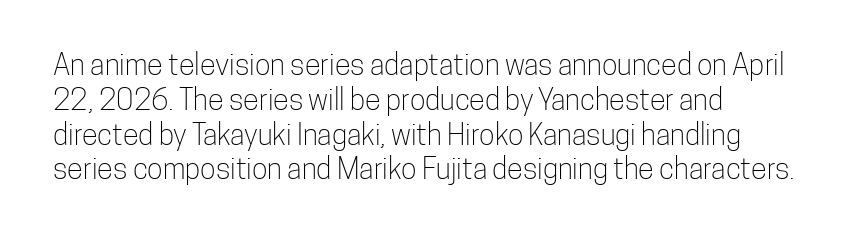
The image shows 29 px light, condensed sans-serif type, upright; set left-aligned, line spacing 1.2x, normal letter spacing, not underlined; low stroke contrast and a medium x-height.
